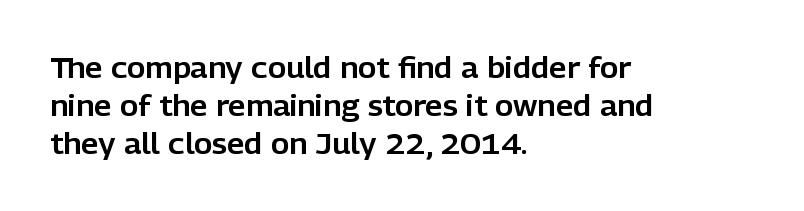
Q: Is the text italic (slanted)? A: No, it is upright.
Q: Is the typeface a serif or a sans-serif typeface? A: Sans-serif.
Q: Is the text underlined? A: No.
Q: How is the paragraph aligned? A: Left-aligned.
Q: Is the spacing between letters normal or unusually wide? A: Normal.
Q: Is the spacing between lines tight, normal or loose? A: Normal.
Q: Width (condensed, normal, or wide)? A: Normal.
Q: Stroke contrast? A: Low.
Q: x-height? A: Medium.
Q: Monospaced? A: No.
